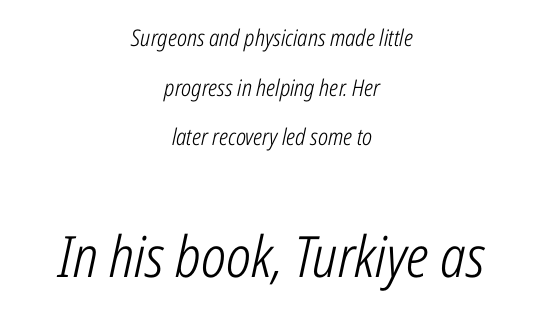
The image shows 57 px light, condensed type, italic (leaning right); set centered, loose line spacing (2.16x), normal letter spacing, not underlined; the second (bottom) block is 2.48x larger; low stroke contrast and a medium x-height.
